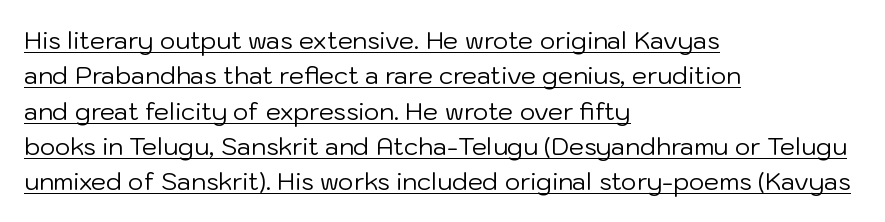
{"italic": "no", "bold": "no", "underline": "yes", "align": "left", "line_spacing": "normal", "line_spacing_ratio": 1.47, "letter_spacing": "normal", "letter_spacing_em": 0.0, "glyph_px": 24}
